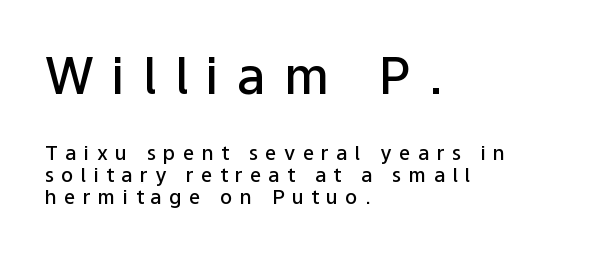
{"serif": "no", "italic": "no", "bold": "semi", "weight": "semibold", "width": "normal", "stroke_contrast": "low", "x_height": "medium", "monospaced": "no", "underline": "no", "align": "left", "line_spacing": "tight", "line_spacing_ratio": 1.1, "letter_spacing": "wide", "letter_spacing_em": 0.37, "larger_block": "first", "size_ratio": 2.5, "glyph_px": 50}
